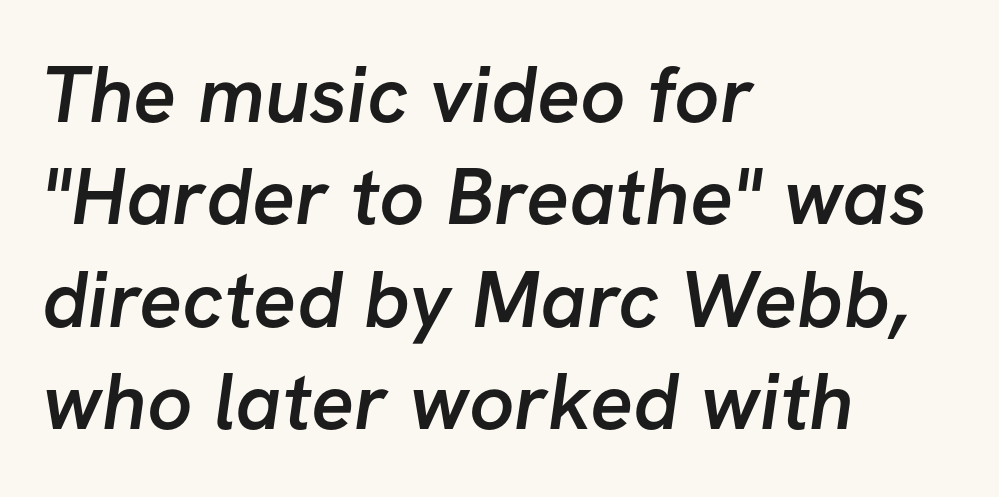
{"serif": "no", "bold": "semi", "weight": "semibold", "width": "normal", "stroke_contrast": "low", "x_height": "medium", "monospaced": "no", "underline": "no", "align": "left", "line_spacing": "normal", "line_spacing_ratio": 1.28, "letter_spacing": "normal", "letter_spacing_em": 0.0, "glyph_px": 80}
